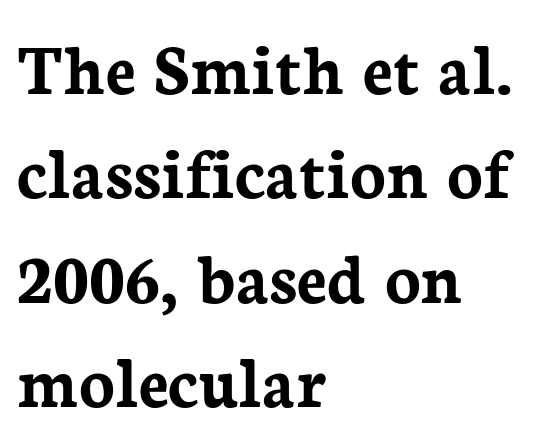
{"serif": "yes", "italic": "no", "bold": "yes", "weight": "semibold", "width": "normal", "stroke_contrast": "low", "x_height": "medium", "monospaced": "no", "underline": "no", "align": "left", "line_spacing": "normal", "line_spacing_ratio": 1.41, "letter_spacing": "normal", "letter_spacing_em": 0.0, "glyph_px": 74}
